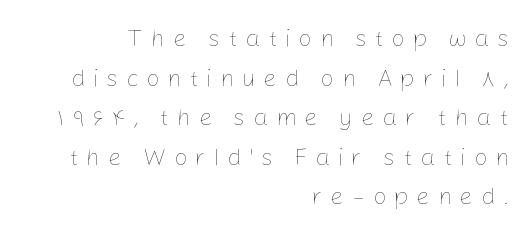
Q: Is the text bold? A: No.
Q: Is the text italic (slanted)? A: No, it is upright.
Q: Is the text underlined? A: No.
Q: How is the paragraph aligned? A: Right-aligned.
Q: Is the spacing between letters normal or unusually wide? A: Unusually wide.
Q: Is the spacing between lines tight, normal or loose? A: Normal.
